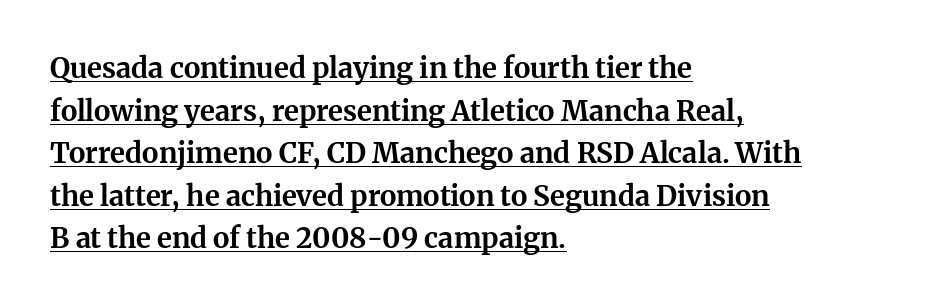
Q: Is the text bold? A: Yes.
Q: Is the text italic (slanted)? A: No, it is upright.
Q: Is the typeface a serif or a sans-serif typeface? A: Serif.
Q: Is the text underlined? A: Yes.
Q: How is the paragraph aligned? A: Left-aligned.
Q: Is the spacing between letters normal or unusually wide? A: Normal.
Q: Is the spacing between lines tight, normal or loose? A: Normal.
Q: Width (condensed, normal, or wide)? A: Normal.
Q: Stroke contrast? A: Medium.
Q: x-height? A: Medium.
Q: Monospaced? A: No.
